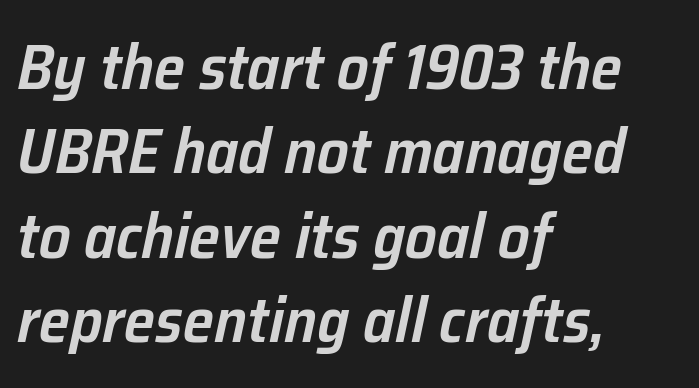
{"italic": "yes", "lean": "right", "slant_degrees": 12, "bold": "semi", "weight": "semibold", "width": "normal", "stroke_contrast": "low", "x_height": "medium", "monospaced": "no", "underline": "no", "align": "left", "line_spacing": "normal", "line_spacing_ratio": 1.34, "letter_spacing": "normal", "letter_spacing_em": 0.0, "glyph_px": 63}
